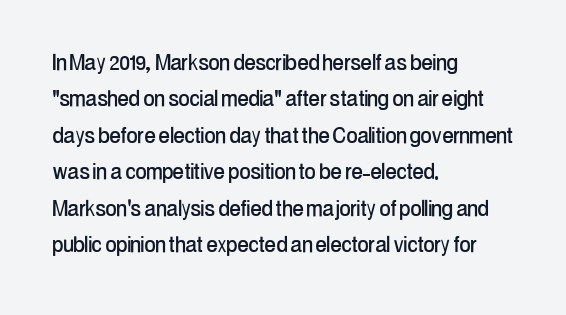
Tracking value appears to be zero — textbook default spacing. The type sits square on the baseline with zero lean. A clean baseline with only descenders dipping below it. Is the block centered? No — it sits flush against the left margin. Notice how descenders clear the ascenders below comfortably — that's standard leading.
